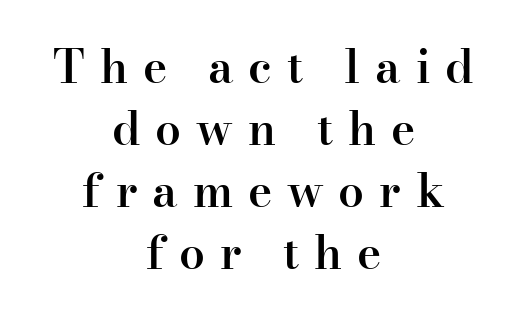
Q: Is the text bold? A: Semi-bold.
Q: Is the text italic (slanted)? A: No, it is upright.
Q: Is the typeface a serif or a sans-serif typeface? A: Serif.
Q: Is the text underlined? A: No.
Q: How is the paragraph aligned? A: Centered.
Q: Is the spacing between letters normal or unusually wide? A: Unusually wide.
Q: Is the spacing between lines tight, normal or loose? A: Normal.
Q: Width (condensed, normal, or wide)? A: Normal.
Q: Stroke contrast? A: High.
Q: x-height? A: Small.
Q: Monospaced? A: No.
